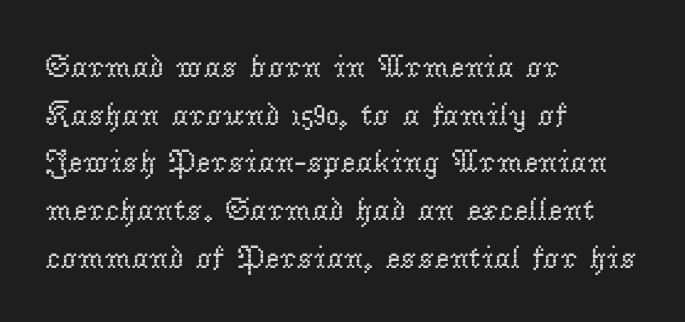
{"serif": "yes", "italic": "no", "bold": "no", "weight": "regular", "width": "normal", "stroke_contrast": "low", "x_height": "small", "monospaced": "no", "underline": "no", "align": "left", "line_spacing": "normal", "line_spacing_ratio": 1.49, "letter_spacing": "normal", "letter_spacing_em": 0.0, "glyph_px": 32}
